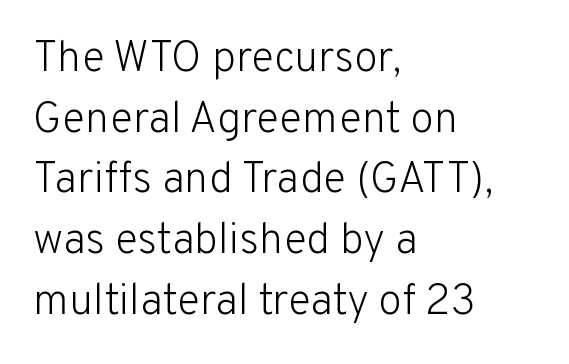
{"serif": "no", "italic": "no", "bold": "no", "weight": "light", "width": "normal", "stroke_contrast": "low", "x_height": "medium", "monospaced": "no", "underline": "no", "align": "left", "line_spacing": "normal", "line_spacing_ratio": 1.41, "letter_spacing": "normal", "letter_spacing_em": 0.0, "glyph_px": 43}
